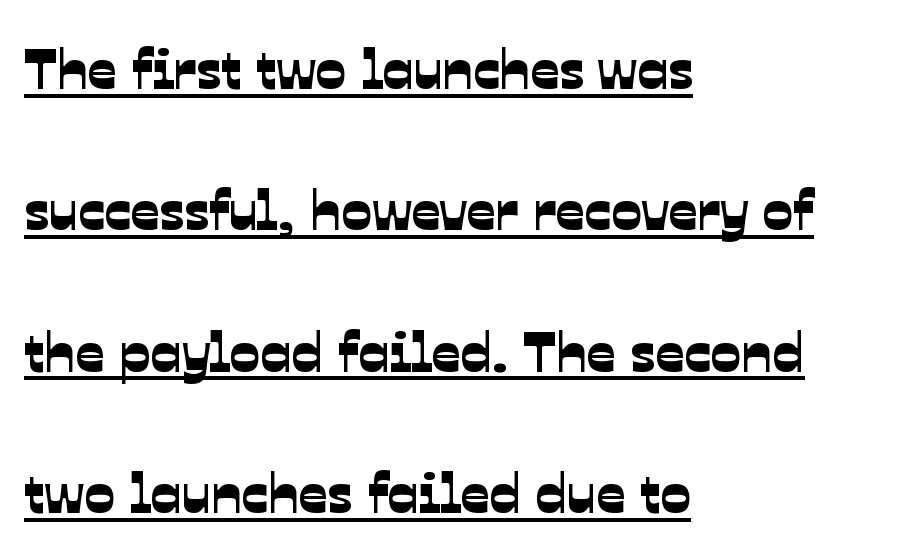
Between one letter and the next there's only the usual sliver of space. The rendering uses natural spacing where letterforms have individual widths. In terms of letterform style, serifs are entirely absent. Reading down the column, the eye jumps a long way to each next line. This is underlined copy, the kind a proofreader might mark for attention.
